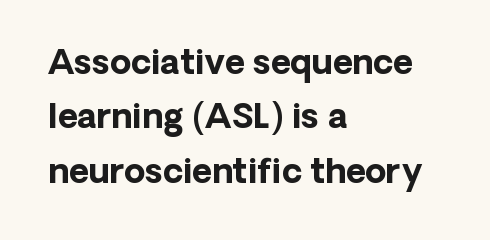
The typesetter chose a ragged-right arrangement here. The face used here has the dense, thick strokes of a bold. Does the lettering tilt? It doesn't — this is upright. This block has exactly the height ordinary leading produces. The passage shown is typed in a proportional face where columns would drift.
